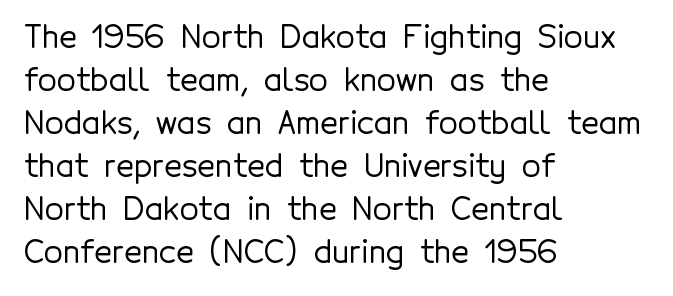
The image shows 31 px sans-serif type, upright; set left-aligned, normal line spacing (1.39x), normal letter spacing, not underlined; a medium x-height.
